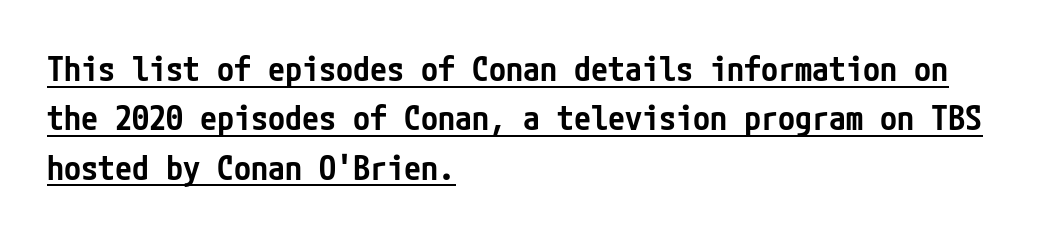
Q: Is the text bold? A: Semi-bold.
Q: Is the text italic (slanted)? A: No, it is upright.
Q: Is the typeface a serif or a sans-serif typeface? A: Sans-serif.
Q: Is the text underlined? A: Yes.
Q: How is the paragraph aligned? A: Left-aligned.
Q: Is the spacing between letters normal or unusually wide? A: Normal.
Q: Is the spacing between lines tight, normal or loose? A: Normal.
Q: Width (condensed, normal, or wide)? A: Condensed.
Q: Stroke contrast? A: Low.
Q: x-height? A: Medium.
